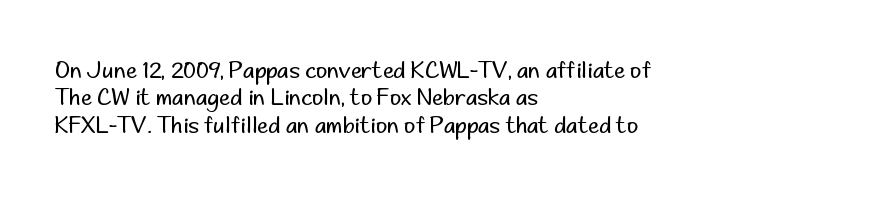
The image shows 22 px text type, upright; set left-aligned, normal line spacing (1.25x), normal letter spacing, not underlined.
